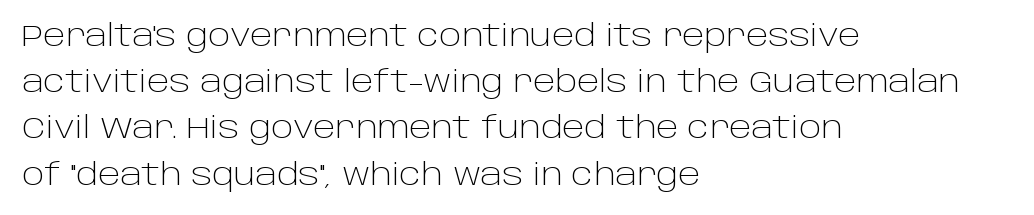
The image shows 30 px light sans-serif type, upright; set left-aligned, normal line spacing (1.54x), normal letter spacing, not underlined; low stroke contrast and a large x-height.
